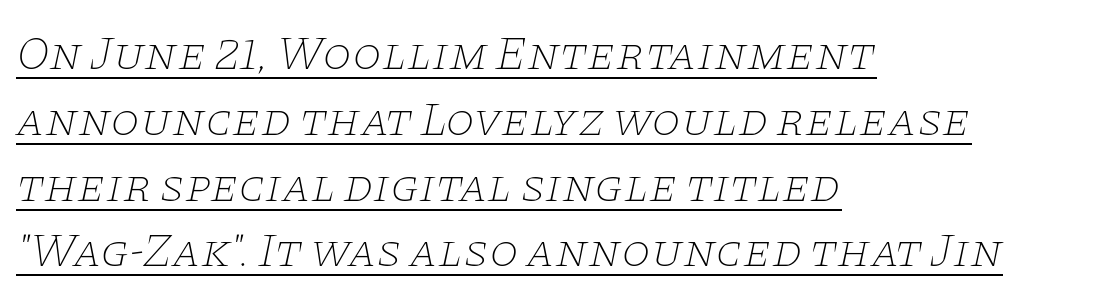
The image shows 47 px thin, wide serif type, italic (leaning right); set left-aligned, normal line spacing (1.4x), normal letter spacing, underlined; low stroke contrast and a large x-height.
